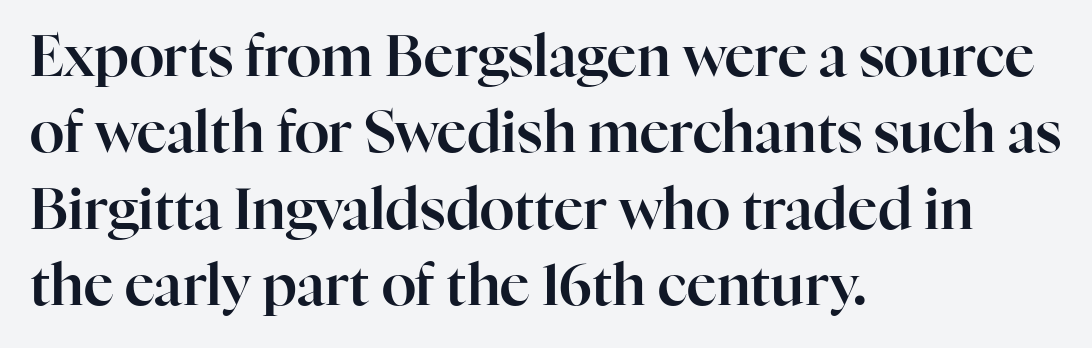
The image shows 57 px serif type, upright; set left-aligned, normal line spacing (1.34x), normal letter spacing, not underlined; high stroke contrast and a medium x-height.
